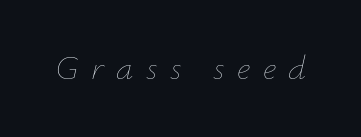
Q: Is the text bold? A: No.
Q: Is the text italic (slanted)? A: Yes, it leans right by about 12 degrees.
Q: Is the text underlined? A: No.
Q: Is the spacing between letters normal or unusually wide? A: Unusually wide.
Q: Width (condensed, normal, or wide)? A: Normal.
Q: Stroke contrast? A: Low.
Q: x-height? A: Small.
Q: Monospaced? A: No.
